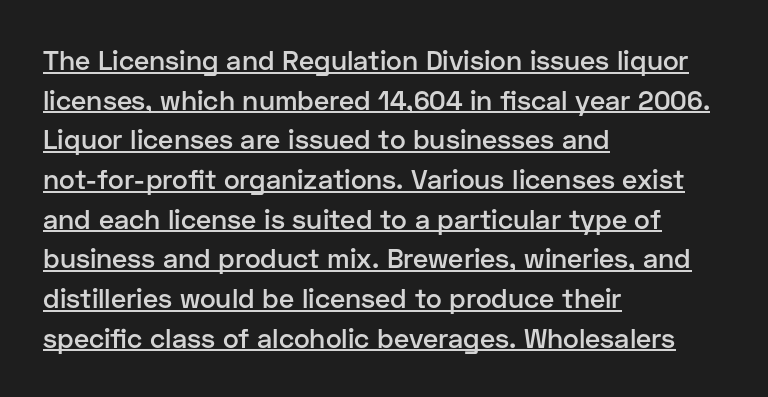
Q: Is the text bold? A: Semi-bold.
Q: Is the text italic (slanted)? A: No, it is upright.
Q: Is the text underlined? A: Yes.
Q: How is the paragraph aligned? A: Left-aligned.
Q: Is the spacing between letters normal or unusually wide? A: Normal.
Q: Is the spacing between lines tight, normal or loose? A: Normal.
